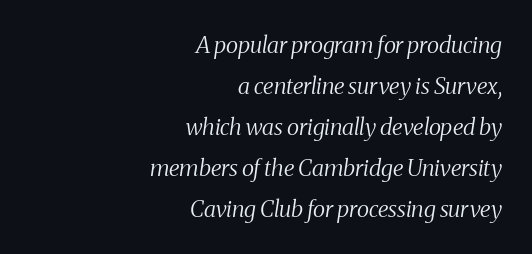
Q: Is the text bold? A: No.
Q: Is the text italic (slanted)? A: Yes, it leans right by about 8 degrees.
Q: Is the text underlined? A: No.
Q: How is the paragraph aligned? A: Right-aligned.
Q: Is the spacing between letters normal or unusually wide? A: Normal.
